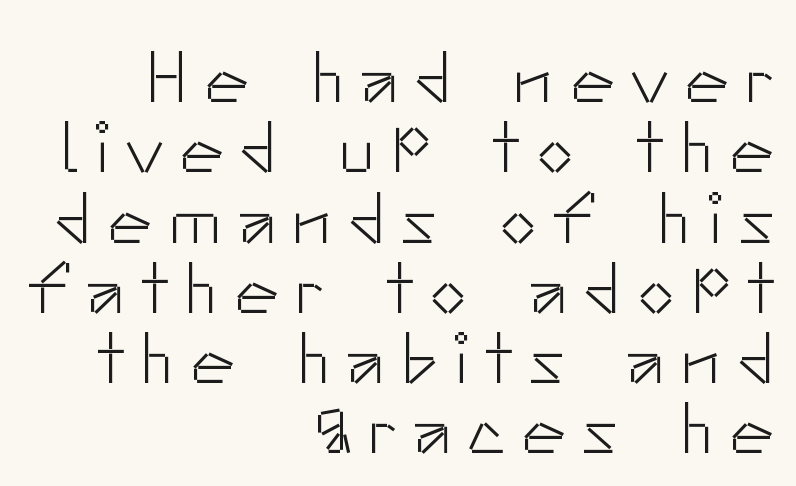
Q: Is the text bold? A: No.
Q: Is the text italic (slanted)? A: No, it is upright.
Q: Is the typeface a serif or a sans-serif typeface? A: Sans-serif.
Q: Is the text underlined? A: No.
Q: How is the paragraph aligned? A: Right-aligned.
Q: Is the spacing between letters normal or unusually wide? A: Unusually wide.
Q: Is the spacing between lines tight, normal or loose? A: Tight.
Q: Width (condensed, normal, or wide)? A: Normal.
Q: Stroke contrast? A: Low.
Q: x-height? A: Small.
Q: Monospaced? A: No.
